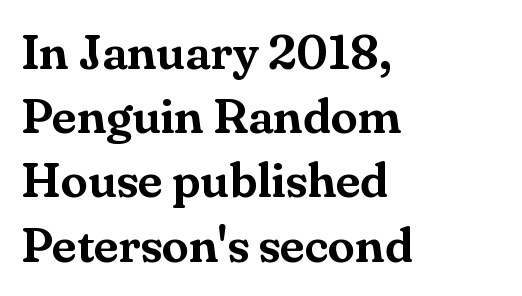
The image shows 49 px serif type, upright; set left-aligned, normal line spacing (1.31x), normal letter spacing, not underlined; medium stroke contrast and a small x-height.
